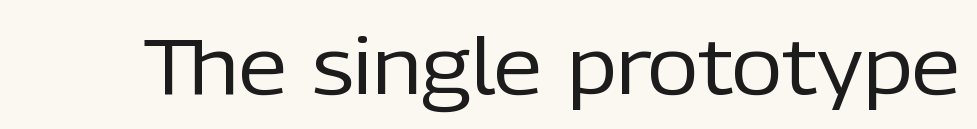
Q: Is the text bold? A: No.
Q: Is the text italic (slanted)? A: No, it is upright.
Q: Is the typeface a serif or a sans-serif typeface? A: Sans-serif.
Q: Is the text underlined? A: No.
Q: Is the spacing between letters normal or unusually wide? A: Normal.
Q: Width (condensed, normal, or wide)? A: Normal.
Q: Stroke contrast? A: Low.
Q: x-height? A: Medium.
Q: Monospaced? A: No.
